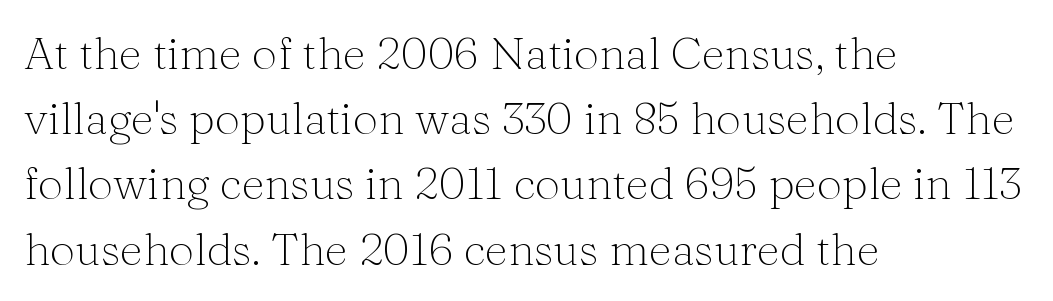
{"serif": "yes", "italic": "no", "bold": "no", "weight": "light", "width": "normal", "stroke_contrast": "medium", "x_height": "medium", "monospaced": "no", "underline": "no", "align": "left", "line_spacing": "normal", "line_spacing_ratio": 1.45, "letter_spacing": "normal", "letter_spacing_em": 0.0, "glyph_px": 45}
